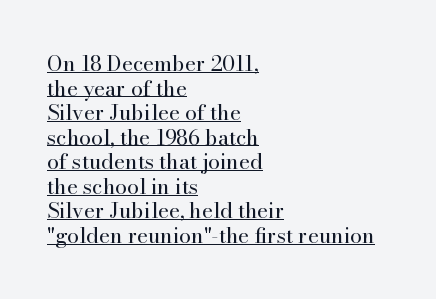
Q: Is the text bold? A: No.
Q: Is the text italic (slanted)? A: No, it is upright.
Q: Is the text underlined? A: Yes.
Q: How is the paragraph aligned? A: Left-aligned.
Q: Is the spacing between letters normal or unusually wide? A: Normal.
